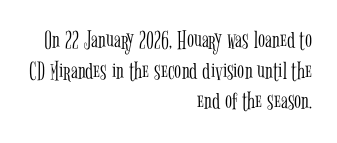
Stroke mass is kept to a normal reading level or below. You could call the tracking neutral — neither tight nor loose. Descender tails drop into unmarked territory. Characters remain perfectly vertical along every line.
